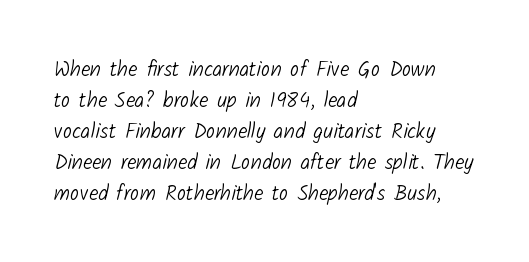
The image shows 21 px text type; set left-aligned, normal line spacing (1.48x), normal letter spacing, not underlined.
